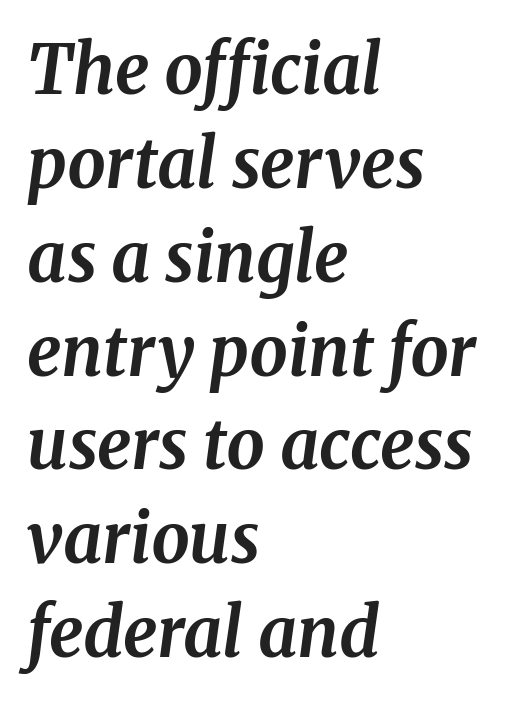
The image shows 68 px bold serif type, italic (leaning right); set left-aligned, normal line spacing (1.38x), normal letter spacing, not underlined; medium stroke contrast and a medium x-height.
